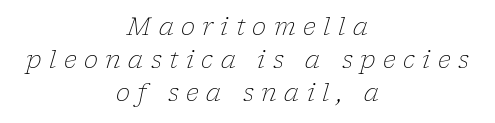
The image shows 24 px text type, italic (leaning right); set centered, normal line spacing (1.37x), unusually wide letter spacing (+0.31 em), not underlined.
